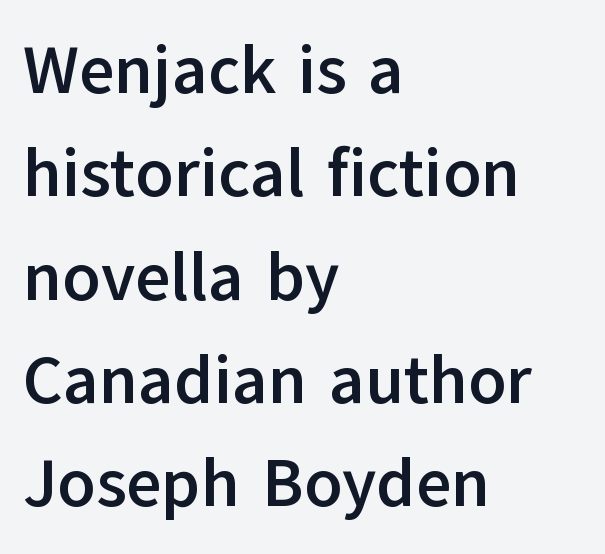
The image shows 68 px semibold sans-serif type, upright; set left-aligned, normal line spacing (1.52x), normal letter spacing, not underlined; low stroke contrast and a medium x-height.
